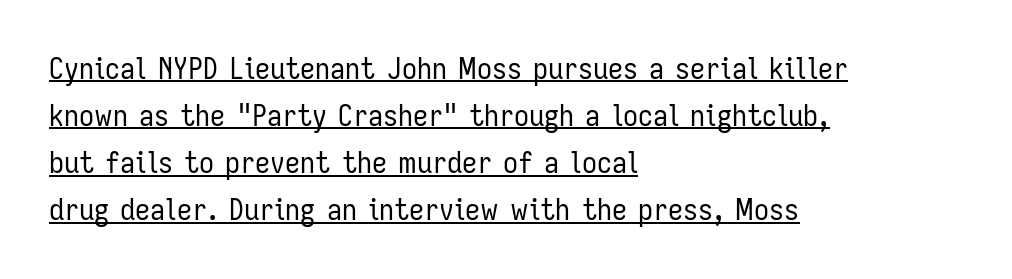
Quick note: underline on. The face used here is proportionally spaced, like ordinary book or web type. Regarding serifs, this sample does without them. The strokes are not fattened; the text isn't bold. The passage shown stacks its lines at a standard gap.
